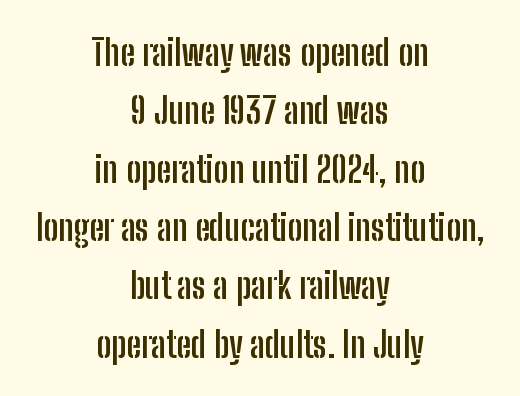
Q: Is the text bold? A: Yes.
Q: Is the text italic (slanted)? A: No, it is upright.
Q: Is the typeface a serif or a sans-serif typeface? A: Sans-serif.
Q: Is the text underlined? A: No.
Q: How is the paragraph aligned? A: Centered.
Q: Is the spacing between letters normal or unusually wide? A: Normal.
Q: Is the spacing between lines tight, normal or loose? A: Normal.
Q: Width (condensed, normal, or wide)? A: Condensed.
Q: Stroke contrast? A: Low.
Q: x-height? A: Medium.
Q: Monospaced? A: No.
